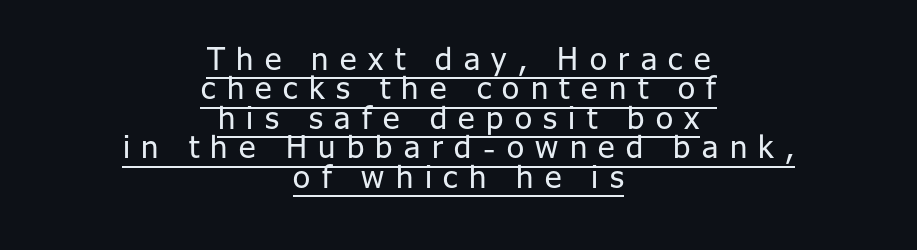
{"serif": "no", "italic": "no", "bold": "no", "weight": "regular", "width": "normal", "stroke_contrast": "low", "x_height": "medium", "monospaced": "no", "underline": "yes", "align": "center", "line_spacing": "tight", "line_spacing_ratio": 0.95, "letter_spacing": "wide", "letter_spacing_em": 0.37, "glyph_px": 31}
